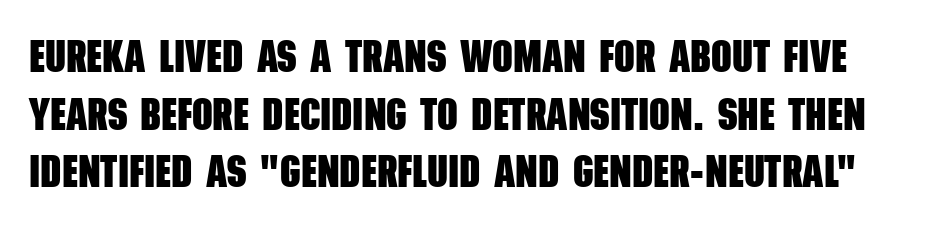
Serif or sans? Sans — the stroke terminals are bare. Interline gaps are of average width in this sample. What weight is shown? A full bold with thick strokes. Proportional: the letters do not fall into vertical columns.
